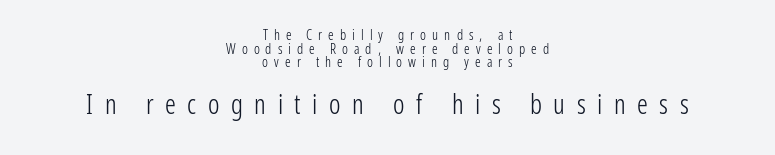
{"italic": "no", "bold": "no", "underline": "no", "align": "center", "line_spacing": "tight", "line_spacing_ratio": 0.98, "letter_spacing": "wide", "letter_spacing_em": 0.43, "larger_block": "second", "size_ratio": 1.93, "glyph_px": 27}
